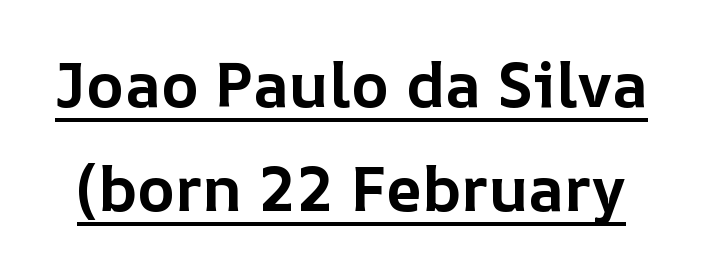
{"italic": "no", "bold": "yes", "weight": "bold", "width": "normal", "stroke_contrast": "low", "x_height": "medium", "monospaced": "no", "underline": "yes", "line_spacing": "normal", "line_spacing_ratio": 1.65, "letter_spacing": "normal", "letter_spacing_em": 0.0, "glyph_px": 63}
